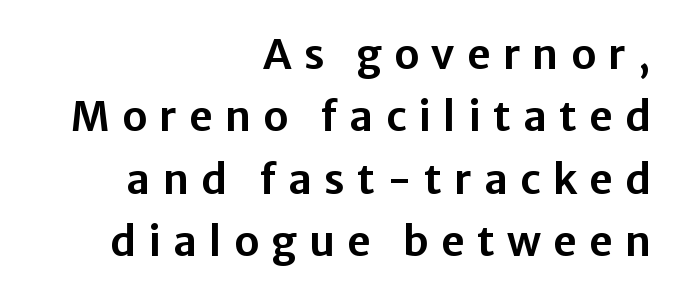
Q: Is the text italic (slanted)? A: No, it is upright.
Q: Is the typeface a serif or a sans-serif typeface? A: Sans-serif.
Q: Is the text underlined? A: No.
Q: How is the paragraph aligned? A: Right-aligned.
Q: Is the spacing between letters normal or unusually wide? A: Unusually wide.
Q: Is the spacing between lines tight, normal or loose? A: Normal.
Q: Width (condensed, normal, or wide)? A: Normal.
Q: Stroke contrast? A: Low.
Q: x-height? A: Medium.
Q: Monospaced? A: No.
